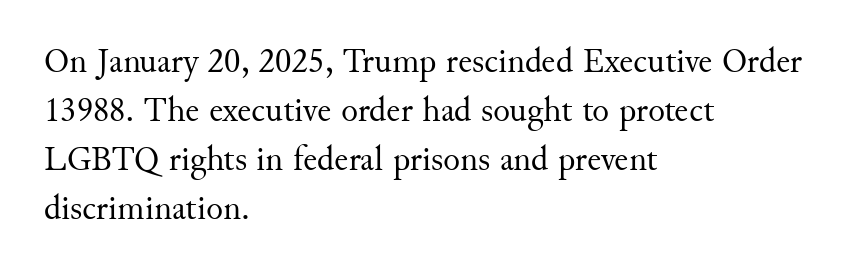
The letters look calm and open, with moderate or lighter stems. The letters stand straight up with perfectly vertical stems. The baseline area is clear. The lines in this sample share a left origin and differ only in where they stop.
